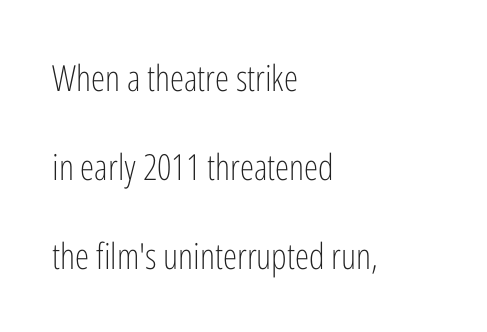
The image shows 36 px light, condensed sans-serif type, upright; set left-aligned, loose line spacing (2.47x), normal letter spacing, not underlined; low stroke contrast and a medium x-height.
